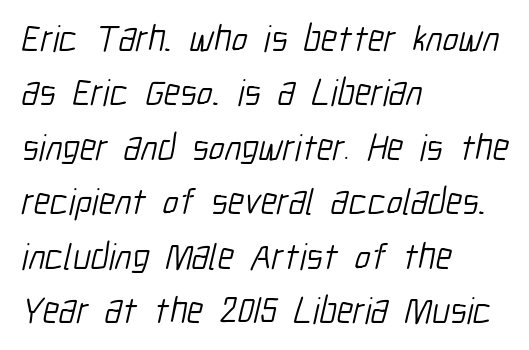
Stroke mass is kept to a normal reading level or below. Underlining? Definitely not there. The passage shown has conventional tracking throughout. Line beginnings align vertically; line endings do not.
